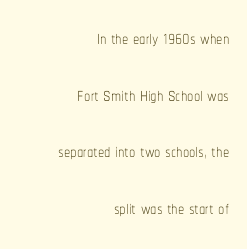
The specimen omits any rule beneath the text block's lines. There is no visible air inserted between adjacent glyphs. Quick note: interline space is abundant. In terms of posture, this sample is upright. Leftover space on each line is placed entirely before the opening word.
